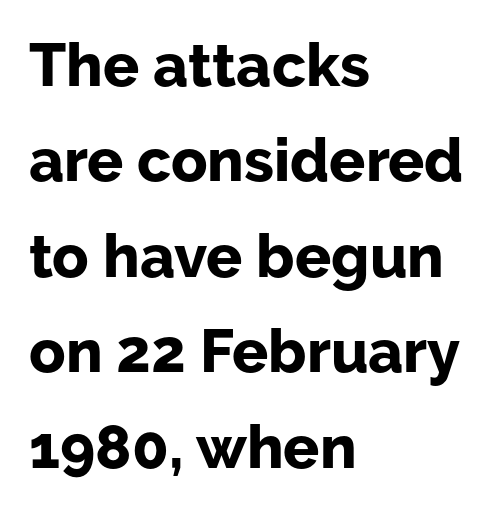
The image shows 60 px bold sans-serif type, upright; set left-aligned, normal line spacing (1.59x), normal letter spacing, not underlined; low stroke contrast and a medium x-height.
